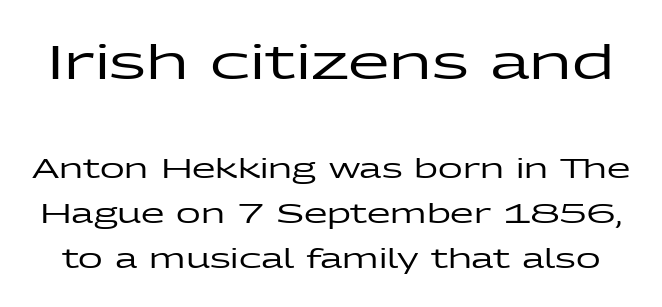
{"serif": "no", "italic": "no", "width": "wide", "stroke_contrast": "low", "x_height": "medium", "monospaced": "no", "underline": "no", "line_spacing": "normal", "line_spacing_ratio": 1.67, "letter_spacing": "normal", "letter_spacing_em": 0.0, "larger_block": "first", "size_ratio": 1.78, "glyph_px": 48}
